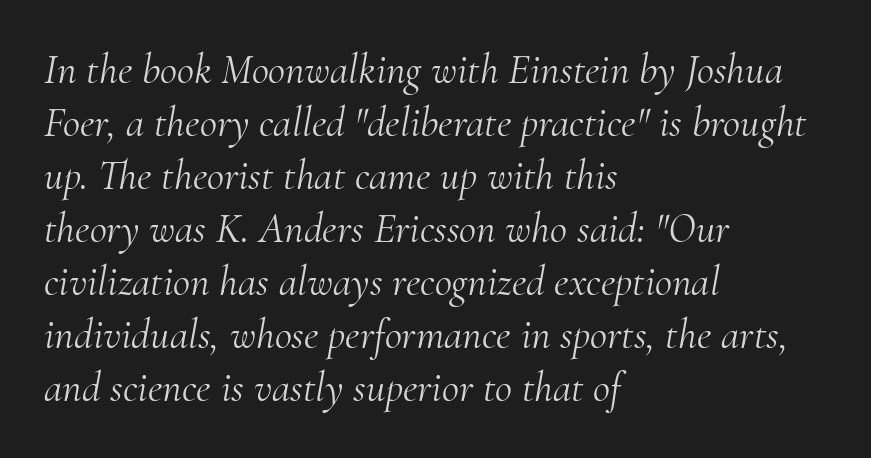
Is the block centered? No — it sits flush against the left margin. Varying glyph widths throughout — classic text-font behaviour. Words float on clear page, feet unadorned. A typesetter would label this face a serif. Successive baselines arrive at the customary interval.
